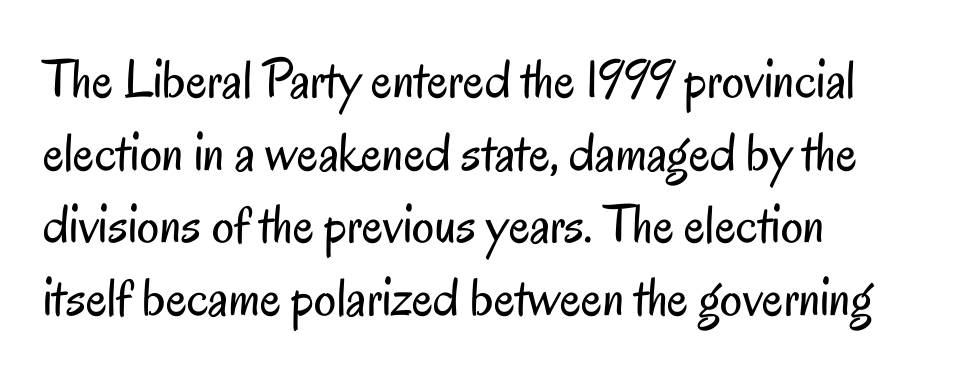
The image shows 55 px regular-weight, condensed sans-serif type, upright; set left-aligned, normal line spacing (1.32x), normal letter spacing, not underlined; low stroke contrast and a small x-height.
